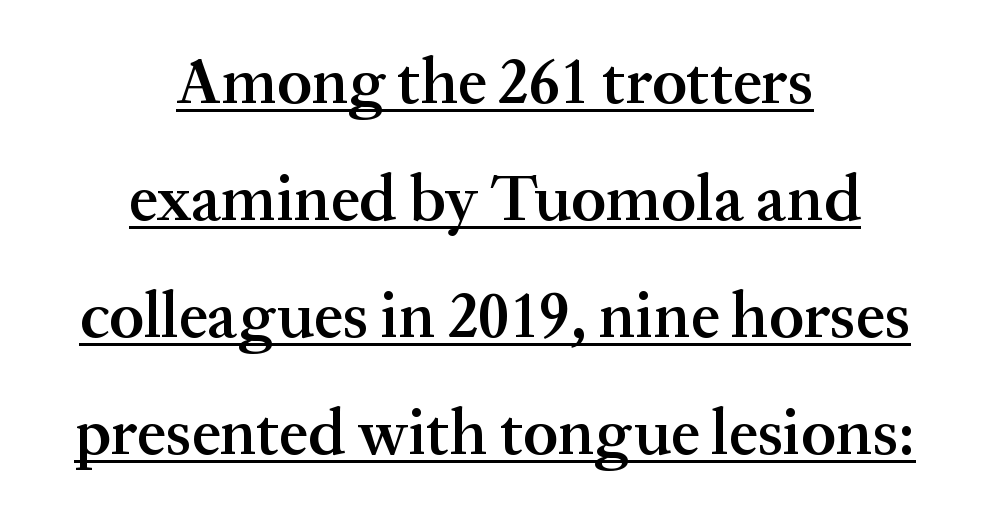
Letter spacing: default. Short and long lines alike share a common midpoint. Old-style or modern, the face here clearly has serifs. Varying glyph widths throughout — classic text-font behaviour. Ascenders rise straight up at ninety degrees.
